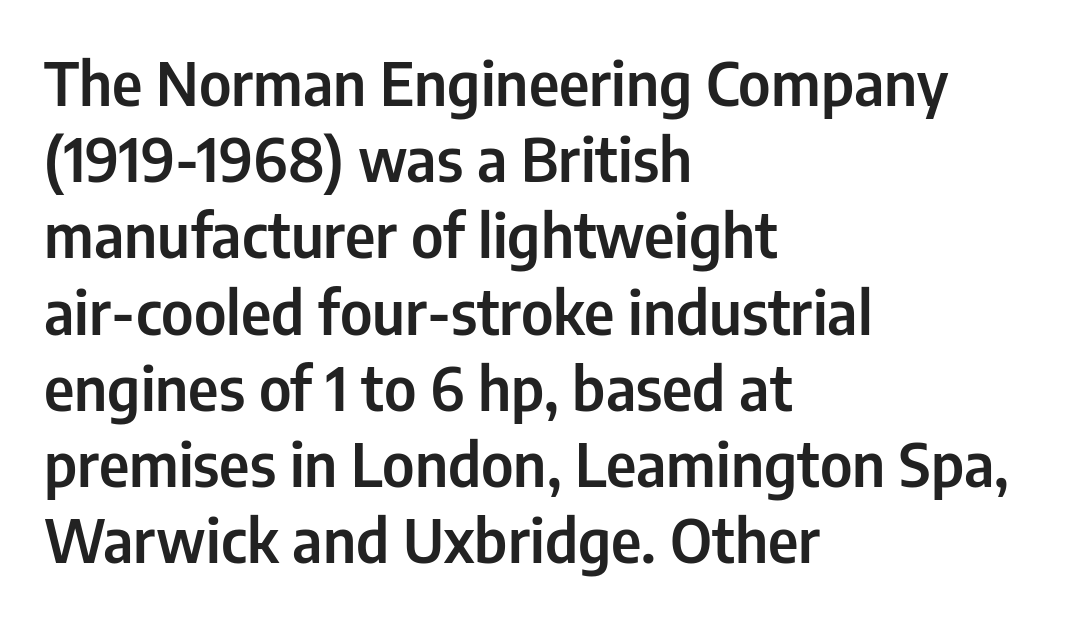
The image shows 60 px condensed sans-serif type, upright; set left-aligned, normal line spacing (1.27x), normal letter spacing, not underlined; low stroke contrast and a medium x-height.
